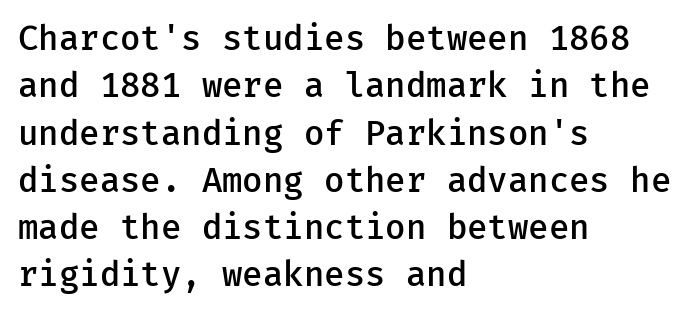
Q: Is the text bold? A: Semi-bold.
Q: Is the text italic (slanted)? A: No, it is upright.
Q: Is the typeface a serif or a sans-serif typeface? A: Sans-serif.
Q: Is the text underlined? A: No.
Q: How is the paragraph aligned? A: Left-aligned.
Q: Is the spacing between letters normal or unusually wide? A: Normal.
Q: Is the spacing between lines tight, normal or loose? A: Normal.
Q: Width (condensed, normal, or wide)? A: Normal.
Q: Stroke contrast? A: Low.
Q: x-height? A: Medium.
